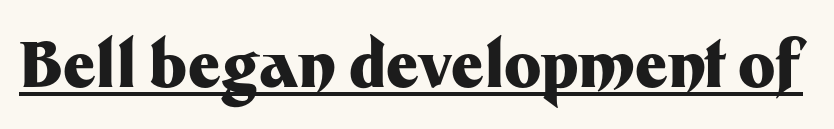
{"serif": "no", "italic": "no", "bold": "yes", "weight": "heavy", "width": "normal", "stroke_contrast": "medium", "x_height": "medium", "monospaced": "no", "underline": "yes", "letter_spacing": "normal", "letter_spacing_em": 0.0, "glyph_px": 63}
